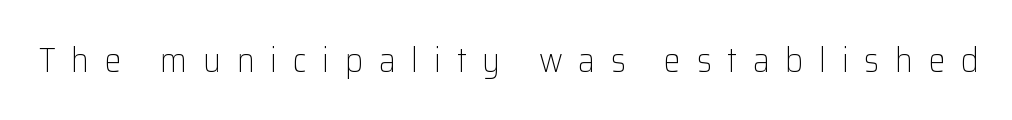
This sample uses expanded letter spacing, leaving extra air between glyphs. Think of a printed novel: that variable character pitch is what you see here. The letters carry no serifs — their stems end cleanly without finishing strokes. Upright lettering throughout.
